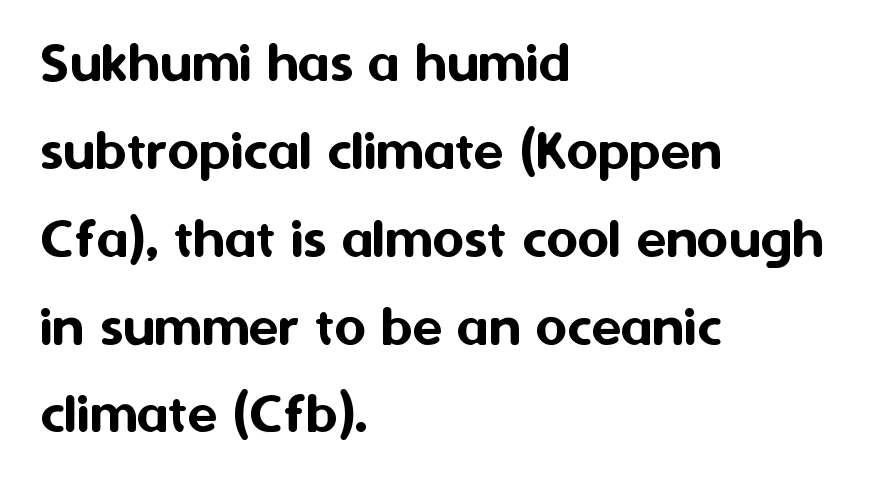
Q: Is the text italic (slanted)? A: No, it is upright.
Q: Is the typeface a serif or a sans-serif typeface? A: Sans-serif.
Q: Is the text underlined? A: No.
Q: How is the paragraph aligned? A: Left-aligned.
Q: Is the spacing between letters normal or unusually wide? A: Normal.
Q: Is the spacing between lines tight, normal or loose? A: Normal.
Q: Width (condensed, normal, or wide)? A: Normal.
Q: Stroke contrast? A: Medium.
Q: x-height? A: Medium.
Q: Monospaced? A: No.
